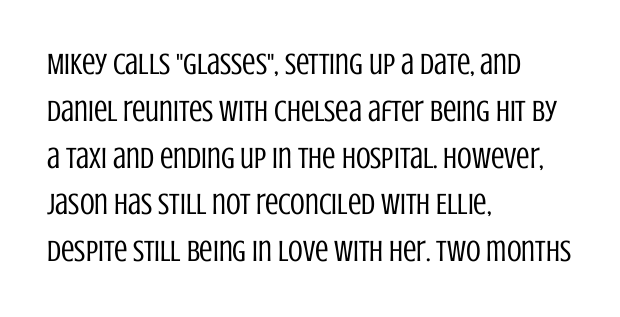
Q: Is the text bold? A: No.
Q: Is the text italic (slanted)? A: No, it is upright.
Q: Is the typeface a serif or a sans-serif typeface? A: Sans-serif.
Q: Is the text underlined? A: No.
Q: How is the paragraph aligned? A: Left-aligned.
Q: Is the spacing between letters normal or unusually wide? A: Normal.
Q: Is the spacing between lines tight, normal or loose? A: Normal.
Q: Width (condensed, normal, or wide)? A: Condensed.
Q: Stroke contrast? A: Low.
Q: x-height? A: Large.
Q: Monospaced? A: No.
